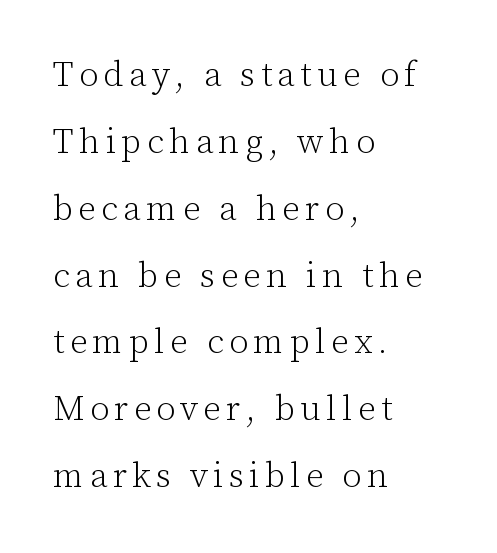
{"serif": "yes", "italic": "no", "bold": "no", "weight": "light", "width": "normal", "stroke_contrast": "low", "x_height": "medium", "monospaced": "no", "underline": "no", "align": "left", "line_spacing": "loose", "line_spacing_ratio": 1.91, "glyph_px": 35}
